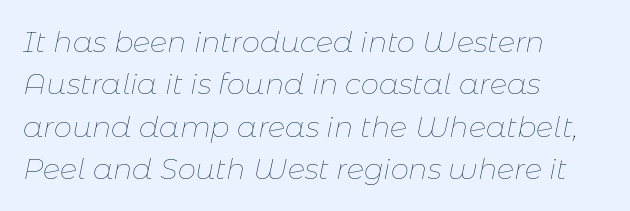
Do the characters align in a grid? No, the font is proportional. Does the leading feel generous? No, just average. Look at the tracking — it's just the regular setting, nothing added. The letterforms sit at book weight or below.
